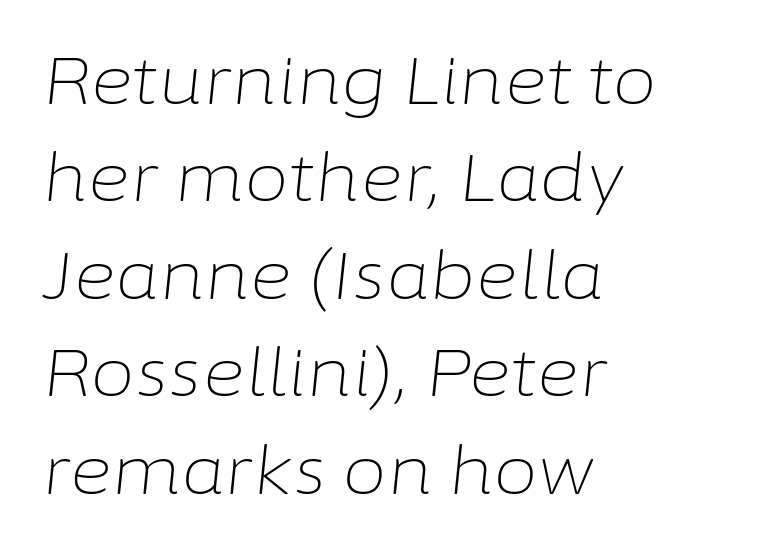
The image shows 65 px light type, italic (leaning right); set left-aligned, normal line spacing (1.5x), normal letter spacing, not underlined; low stroke contrast and a medium x-height.
